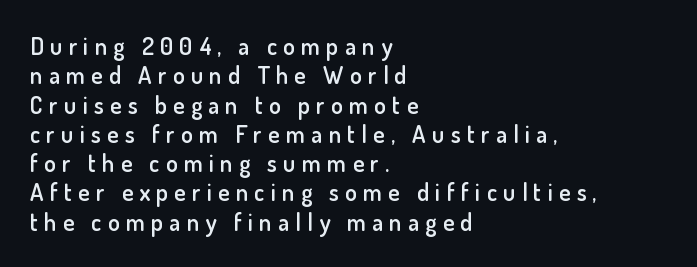
The words here are not underlined. Does the lettering tilt? It doesn't — this is upright. The letters are spread apart with noticeably loose tracking. Typographic density is moderately raised because the face is semibold. Typeset ragged right — the left edge is the straight one.
